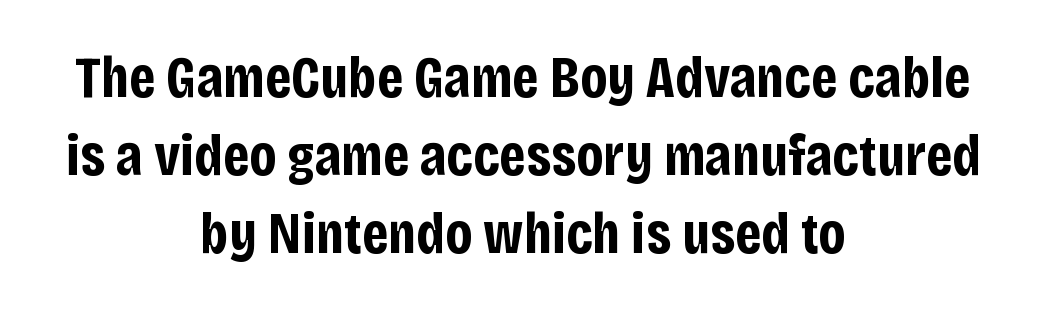
The image shows 59 px bold, condensed sans-serif type, upright; set centered, normal line spacing (1.32x), normal letter spacing, not underlined; low stroke contrast and a large x-height.
